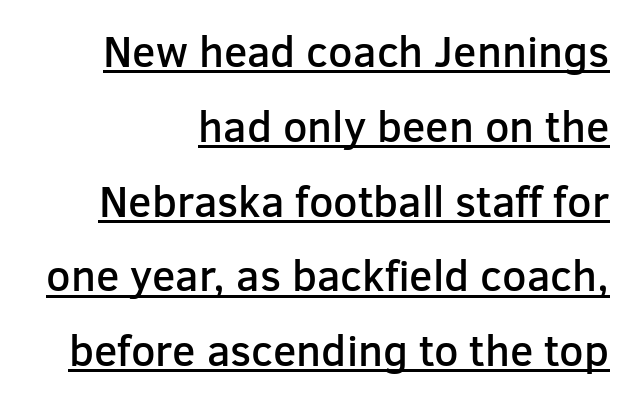
The image shows 43 px semibold sans-serif type, upright; set right-aligned, line spacing 1.74x, normal letter spacing, underlined; low stroke contrast and a medium x-height.
